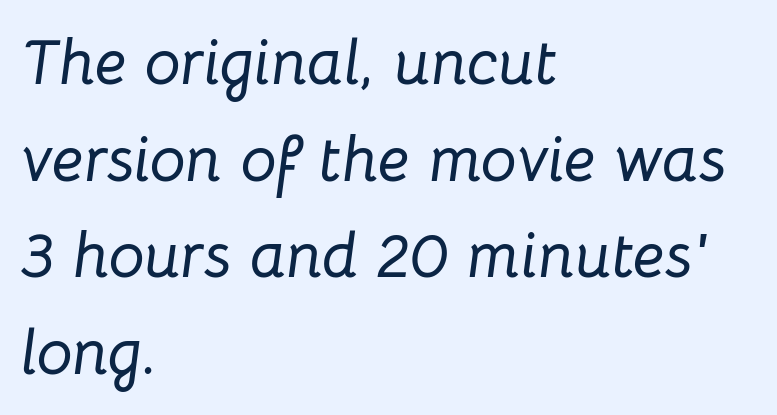
The image shows 64 px text type, italic (leaning right); set left-aligned, normal line spacing (1.51x), normal letter spacing, not underlined; low stroke contrast and a medium x-height.
